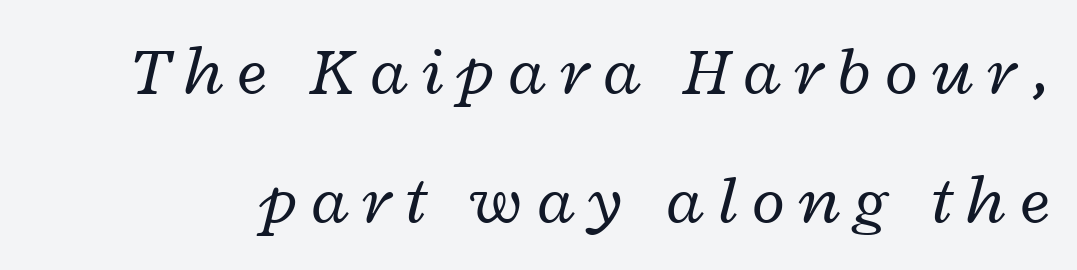
Q: Is the text bold? A: No.
Q: Is the text italic (slanted)? A: Yes, it leans right by about 12 degrees.
Q: Is the text underlined? A: No.
Q: Is the spacing between letters normal or unusually wide? A: Unusually wide.
Q: Width (condensed, normal, or wide)? A: Wide.
Q: Stroke contrast? A: Low.
Q: x-height? A: Medium.
Q: Monospaced? A: No.
